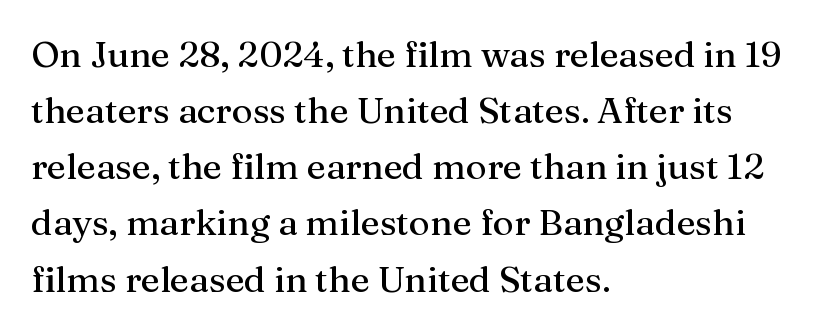
{"serif": "yes", "italic": "no", "width": "normal", "stroke_contrast": "medium", "x_height": "medium", "monospaced": "no", "underline": "no", "align": "left", "line_spacing": "normal", "line_spacing_ratio": 1.56, "letter_spacing": "normal", "letter_spacing_em": 0.0, "glyph_px": 36}
